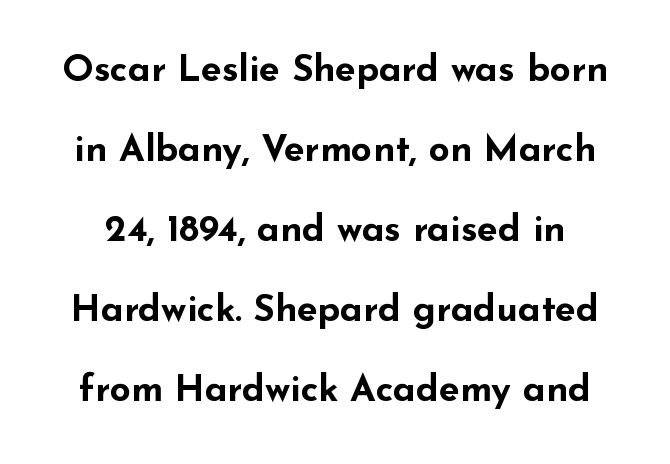
Underlining? Definitely not there. Classification — sans serif. Do the letters lean? They stand straight. Tracking here is standard; glyphs follow each other at the usual distance. Strong, thick strokes mark this as bold type. Widely set lines give the paragraph a tall, airy silhouette.
